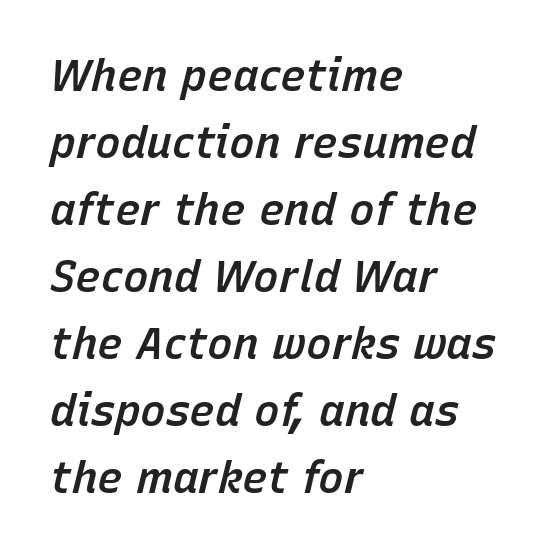
{"italic": "yes", "lean": "right", "slant_degrees": 15, "bold": "semi", "weight": "semibold", "width": "normal", "stroke_contrast": "low", "x_height": "medium", "monospaced": "no", "underline": "no", "align": "left", "line_spacing": "normal", "line_spacing_ratio": 1.56, "letter_spacing": "normal", "letter_spacing_em": 0.0, "glyph_px": 43}
